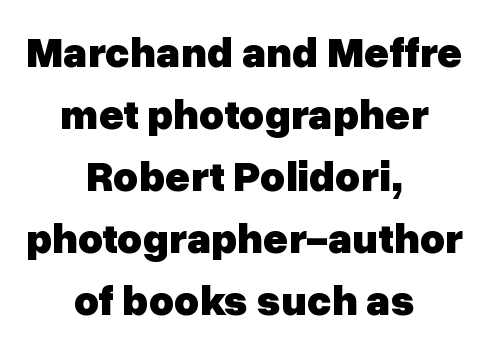
A typesetter would call this proportional, since set widths differ per character. The setting favours the middle, as headings and verse often do. Observe the ordinary spacing: letters are neighbours, not strangers. Has an underline been added? It has not. Students, observe: this is what conventionally led text looks like.
